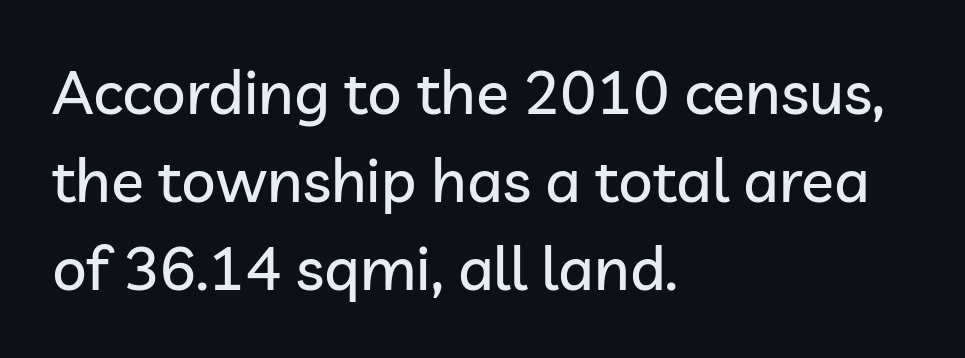
The image shows 61 px sans-serif type, upright; set left-aligned, normal line spacing (1.44x), normal letter spacing, not underlined; low stroke contrast and a medium x-height.
